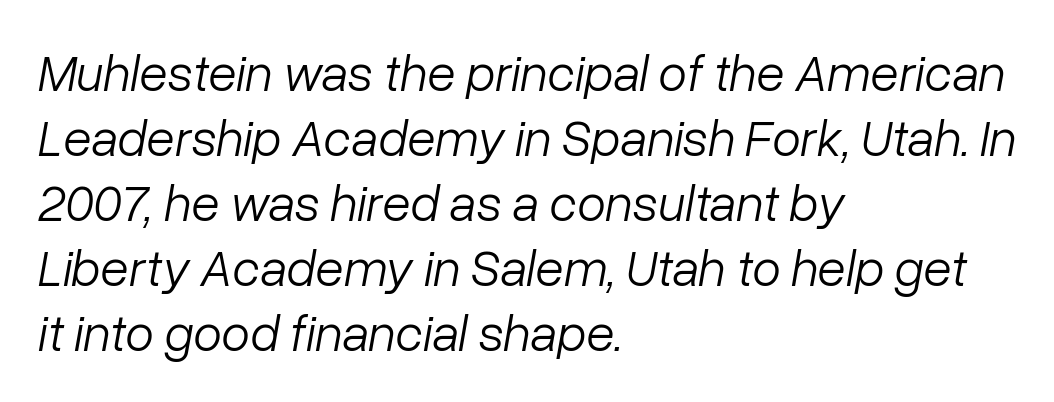
Q: Is the text bold? A: No.
Q: Is the text italic (slanted)? A: Yes, it leans right by about 10 degrees.
Q: Is the text underlined? A: No.
Q: How is the paragraph aligned? A: Left-aligned.
Q: Is the spacing between letters normal or unusually wide? A: Normal.
Q: Is the spacing between lines tight, normal or loose? A: Normal.
Q: Width (condensed, normal, or wide)? A: Normal.
Q: Stroke contrast? A: Low.
Q: x-height? A: Medium.
Q: Monospaced? A: No.
